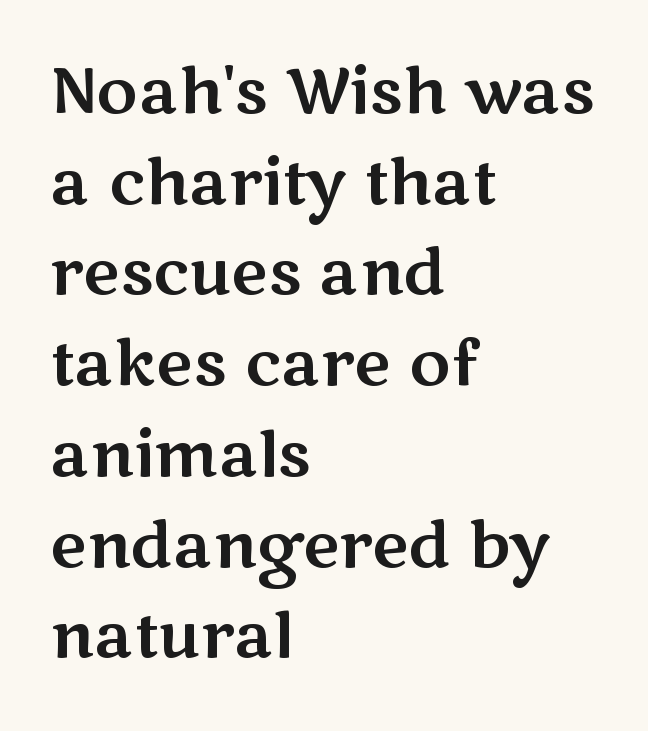
The image shows 63 px wide sans-serif type, upright; set left-aligned, normal line spacing (1.44x), normal letter spacing, not underlined; medium stroke contrast and a medium x-height.
